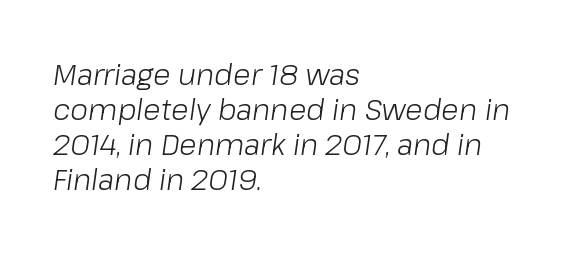
Q: Is the text bold? A: No.
Q: Is the text italic (slanted)? A: Yes, it leans right by about 8 degrees.
Q: Is the text underlined? A: No.
Q: How is the paragraph aligned? A: Left-aligned.
Q: Is the spacing between letters normal or unusually wide? A: Normal.
Q: Width (condensed, normal, or wide)? A: Normal.
Q: Stroke contrast? A: Low.
Q: x-height? A: Medium.
Q: Monospaced? A: No.
